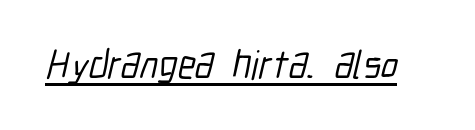
The face used here is proportionally spaced, like ordinary book or web type. The passage shown is typeset with a sans-serif family. This rendering features underlined lettering. Compared with typical body copy, the letter spacing here is the same.
